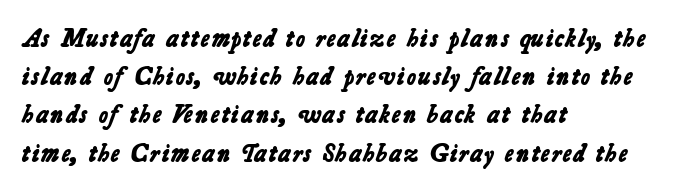
The image shows 25 px bold type; set left-aligned, normal line spacing (1.53x), normal letter spacing, not underlined.
